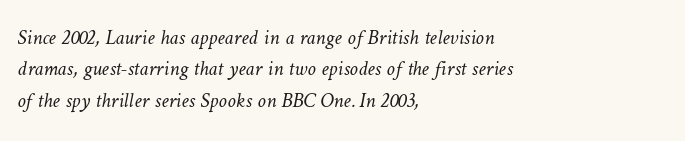
The image shows 21 px text type; set left-aligned, normal line spacing (1.49x), normal letter spacing, not underlined.
